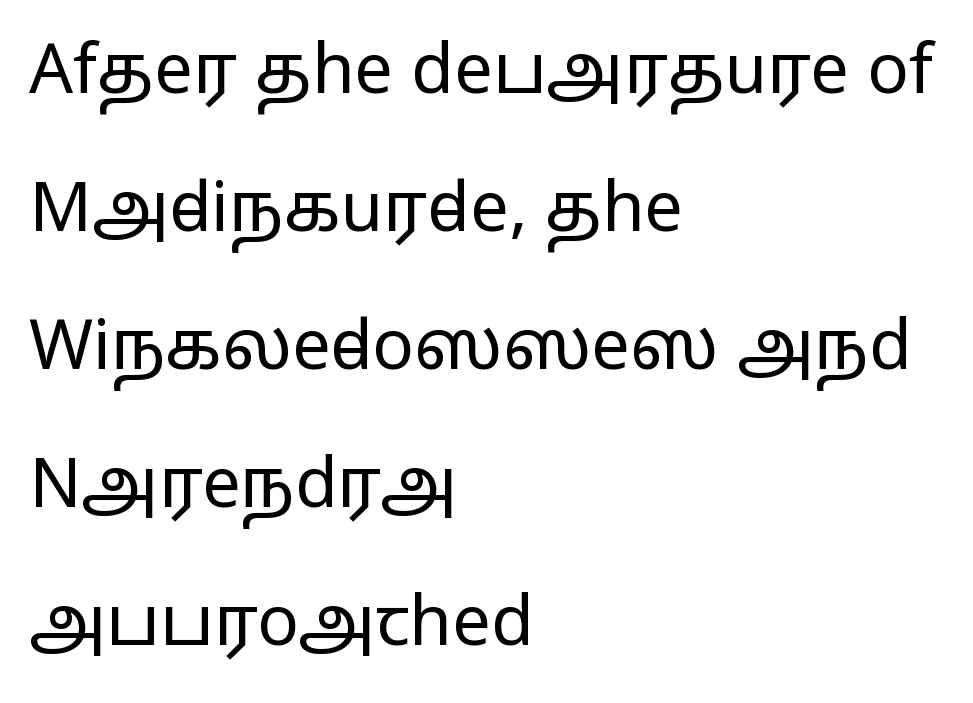
Q: Is the text bold? A: No.
Q: Is the text italic (slanted)? A: No, it is upright.
Q: Is the typeface a serif or a sans-serif typeface? A: Sans-serif.
Q: Is the text underlined? A: No.
Q: How is the paragraph aligned? A: Left-aligned.
Q: Is the spacing between letters normal or unusually wide? A: Normal.
Q: Is the spacing between lines tight, normal or loose? A: Loose.
Q: Width (condensed, normal, or wide)? A: Wide.
Q: Stroke contrast? A: Low.
Q: x-height? A: Medium.
Q: Monospaced? A: No.
